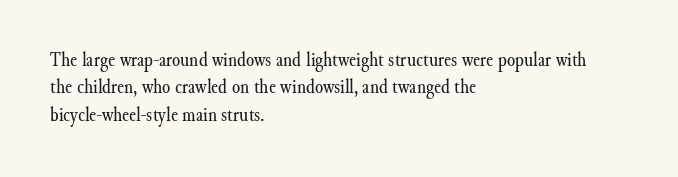
The image shows 21 px text type, upright; set left-aligned, normal line spacing (1.3x), normal letter spacing, not underlined.
